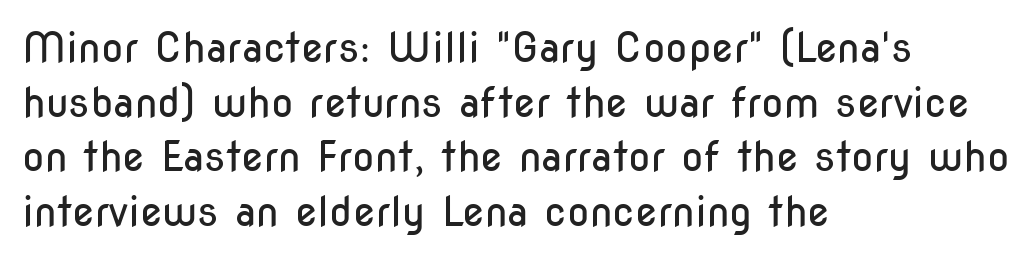
{"serif": "no", "italic": "no", "bold": "no", "weight": "regular", "width": "condensed", "stroke_contrast": "low", "x_height": "medium", "monospaced": "no", "underline": "no", "align": "left", "line_spacing": "normal", "line_spacing_ratio": 1.33, "letter_spacing": "normal", "letter_spacing_em": 0.0, "glyph_px": 41}
